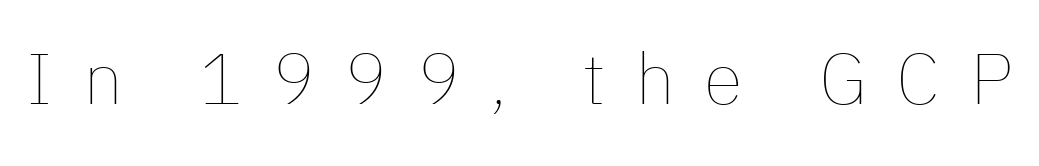
Q: Is the text bold? A: No.
Q: Is the text italic (slanted)? A: No, it is upright.
Q: Is the text underlined? A: No.
Q: Is the spacing between letters normal or unusually wide? A: Unusually wide.
Q: Width (condensed, normal, or wide)? A: Normal.
Q: Stroke contrast? A: Low.
Q: x-height? A: Medium.
Q: Monospaced? A: No.
